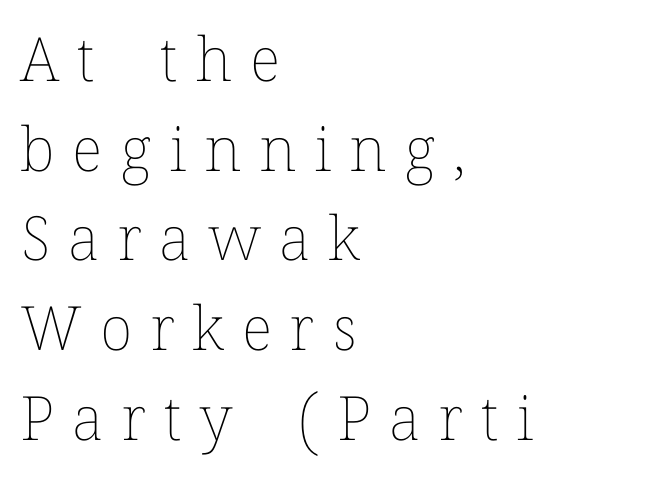
The image shows 61 px thin type, upright; set left-aligned, normal line spacing (1.47x), unusually wide letter spacing (+0.29 em), not underlined; low stroke contrast and a medium x-height.
